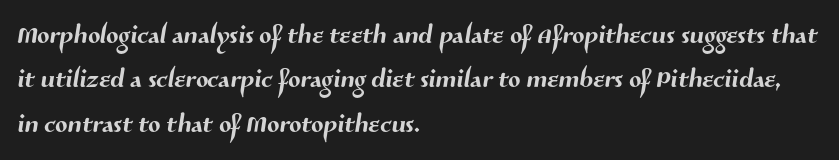
The image shows 36 px sans-serif type; set left-aligned, line spacing 1.23x, normal letter spacing, not underlined; medium stroke contrast and a medium x-height.
